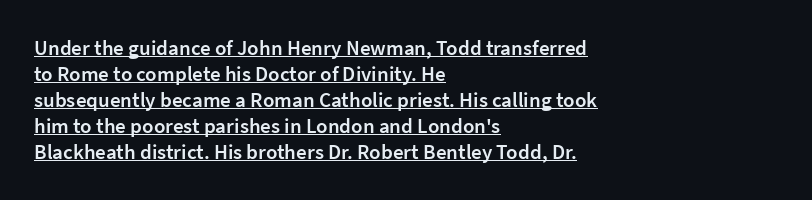
In terms of letterspacing, this is plain default setting. The text block is weighted toward the left margin, trailing off unevenly rightward. Notice how a bar underscores the lettering throughout. The lettering holds an erect, upright posture throughout. Stems and bowls a touch heavier than normal — semibold.
